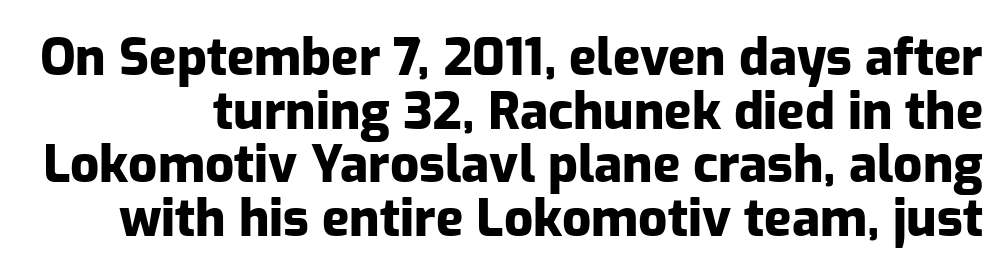
The image shows 51 px heavy sans-serif type, upright; set tight line spacing (1.05x), normal letter spacing, not underlined; low stroke contrast and a medium x-height.
